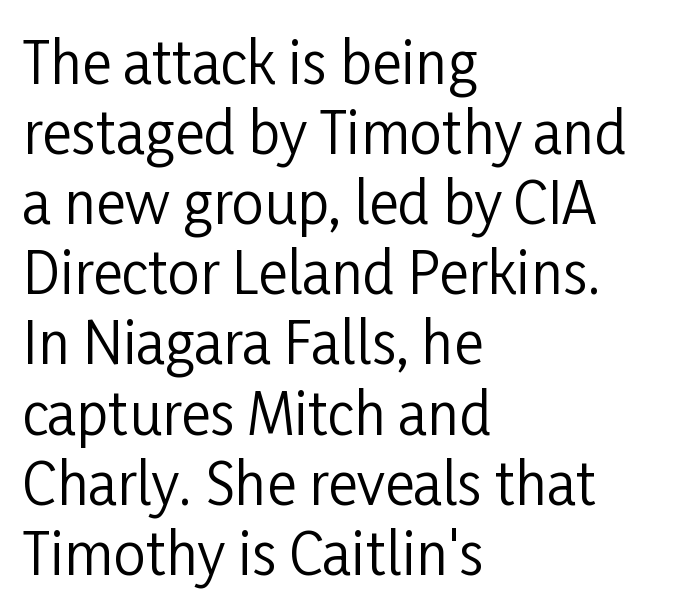
Letter spacing: default. The space directly below the letters is spotless. Line starts are locked; line ends wander. This sample uses a sans-serif face. Weight: not bold — regular or lighter.
